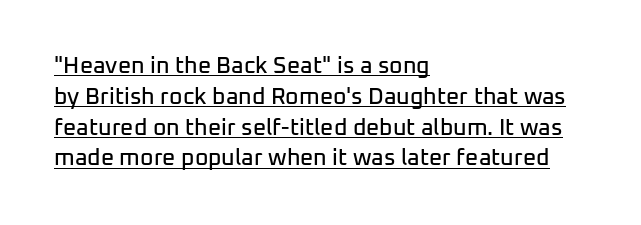
{"italic": "no", "underline": "yes", "align": "left", "line_spacing": "normal", "line_spacing_ratio": 1.34, "letter_spacing": "normal", "letter_spacing_em": 0.0, "glyph_px": 23}
